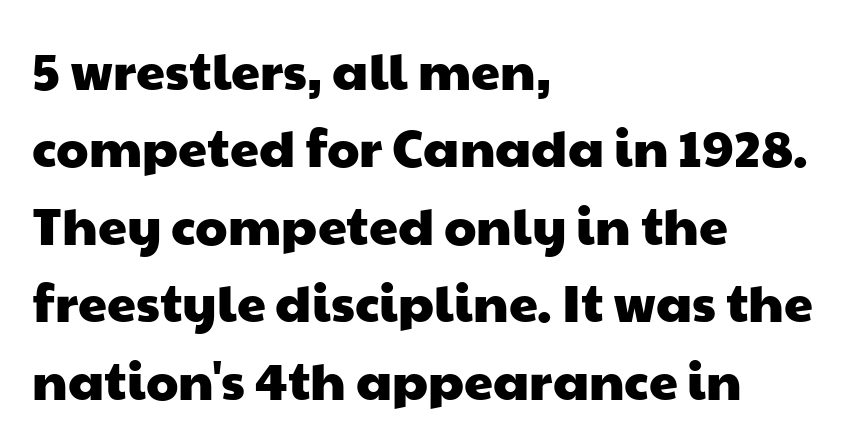
Q: Is the typeface a serif or a sans-serif typeface? A: Sans-serif.
Q: Is the text underlined? A: No.
Q: How is the paragraph aligned? A: Left-aligned.
Q: Is the spacing between letters normal or unusually wide? A: Normal.
Q: Is the spacing between lines tight, normal or loose? A: Normal.
Q: Width (condensed, normal, or wide)? A: Wide.
Q: Stroke contrast? A: Low.
Q: x-height? A: Medium.
Q: Monospaced? A: No.
